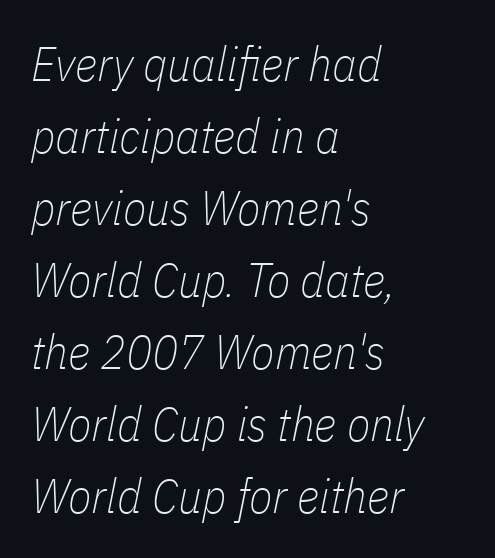
Think of a printed novel: that variable character pitch is what you see here. Short note: letters normally spaced. Stroke mass is kept to a normal reading level or below. Underline: absent. Teacher's note: observe the even left margin — that is flush-left alignment.
